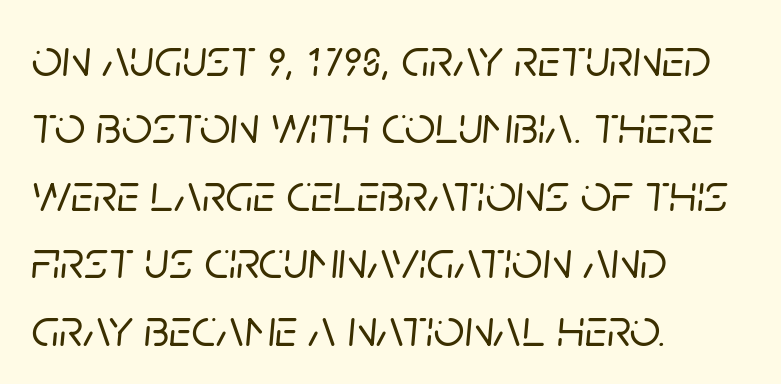
The image shows 54 px text type, italic (leaning right); set left-aligned, normal line spacing (1.25x), normal letter spacing, not underlined; low stroke contrast and a large x-height.
